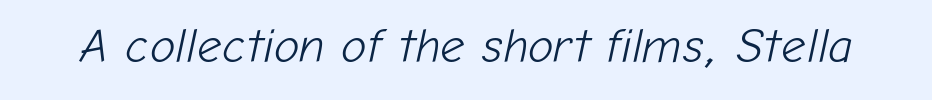
No letter is thick-stroked: the sample isn't bold. In terms of posture, this sample is oblique. Think of a printed novel: that variable character pitch is what you see here. Spacing between characters is what you'd get straight out of the box. Check under the words: just untouched page.
